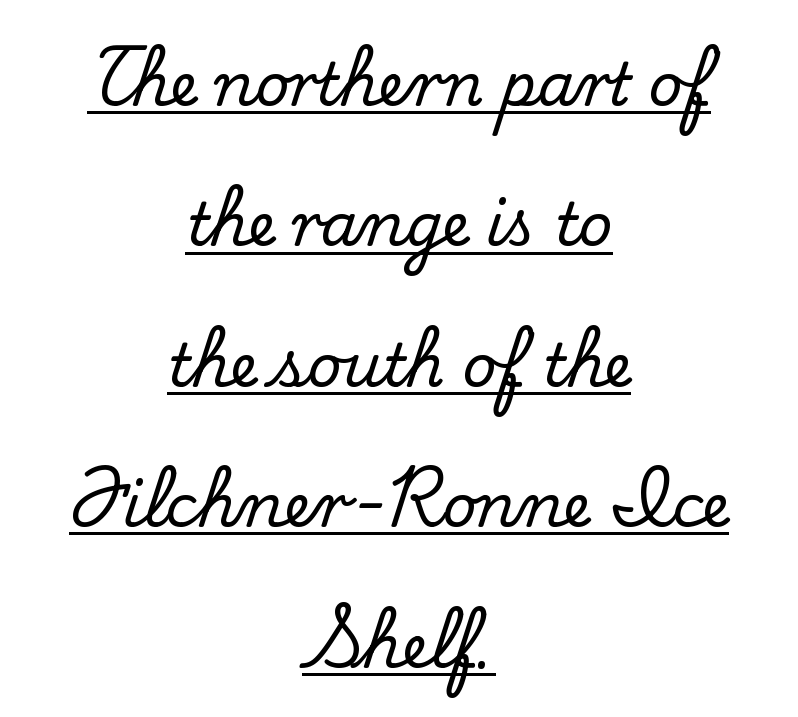
{"serif": "yes", "width": "normal", "stroke_contrast": "medium", "x_height": "small", "monospaced": "no", "underline": "yes", "align": "center", "line_spacing": "loose", "line_spacing_ratio": 2.38, "letter_spacing": "normal", "letter_spacing_em": 0.0, "glyph_px": 59}
